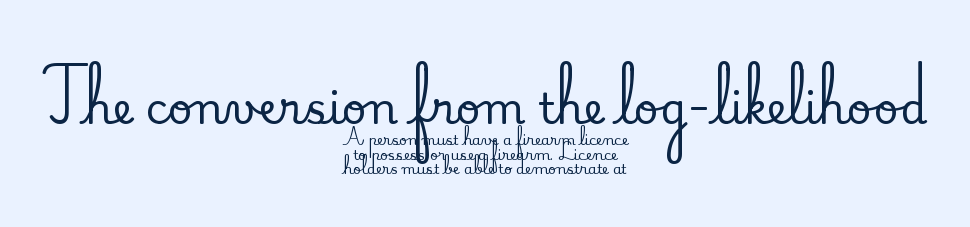
Q: Is the text italic (slanted)? A: No, it is upright.
Q: Is the typeface a serif or a sans-serif typeface? A: Serif.
Q: Is the text underlined? A: No.
Q: How is the paragraph aligned? A: Centered.
Q: Is the spacing between letters normal or unusually wide? A: Normal.
Q: Is the spacing between lines tight, normal or loose? A: Tight.
Q: Which block of text is set in a larger size, the first (top) or the second (bottom)? A: The first (top) one.
Q: Width (condensed, normal, or wide)? A: Normal.
Q: Stroke contrast? A: Medium.
Q: x-height? A: Small.
Q: Monospaced? A: No.
